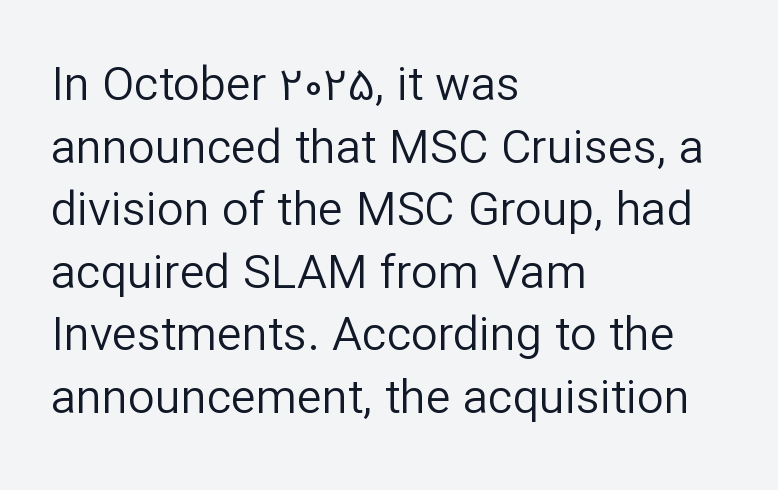
Q: Is the text bold? A: No.
Q: Is the text italic (slanted)? A: No, it is upright.
Q: Is the typeface a serif or a sans-serif typeface? A: Sans-serif.
Q: Is the text underlined? A: No.
Q: How is the paragraph aligned? A: Left-aligned.
Q: Is the spacing between letters normal or unusually wide? A: Normal.
Q: Is the spacing between lines tight, normal or loose? A: Normal.
Q: Width (condensed, normal, or wide)? A: Normal.
Q: Stroke contrast? A: Low.
Q: x-height? A: Medium.
Q: Monospaced? A: No.
